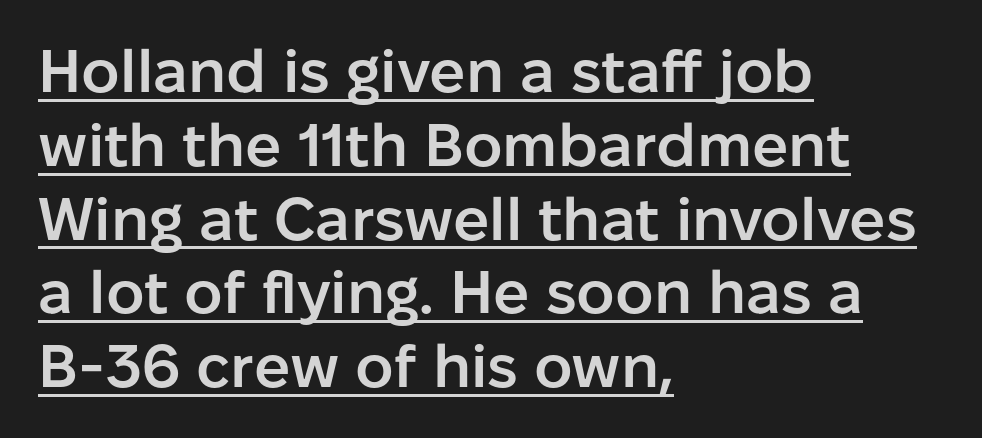
Q: Is the text bold? A: Semi-bold.
Q: Is the text italic (slanted)? A: No, it is upright.
Q: Is the typeface a serif or a sans-serif typeface? A: Sans-serif.
Q: Is the text underlined? A: Yes.
Q: How is the paragraph aligned? A: Left-aligned.
Q: Is the spacing between letters normal or unusually wide? A: Normal.
Q: Width (condensed, normal, or wide)? A: Normal.
Q: Stroke contrast? A: Low.
Q: x-height? A: Medium.
Q: Monospaced? A: No.
